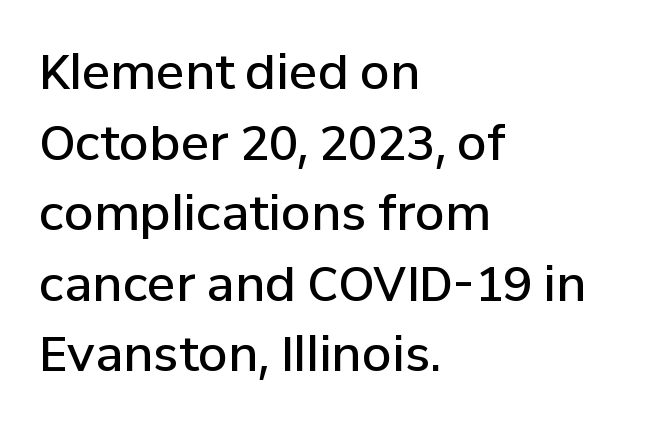
Grotesque or geometric, the face here clearly has no serifs. Students, this is semibold: more ink than regular, less than bold. Characters remain perfectly vertical along every line. Tracking value appears to be zero — textbook default spacing.
